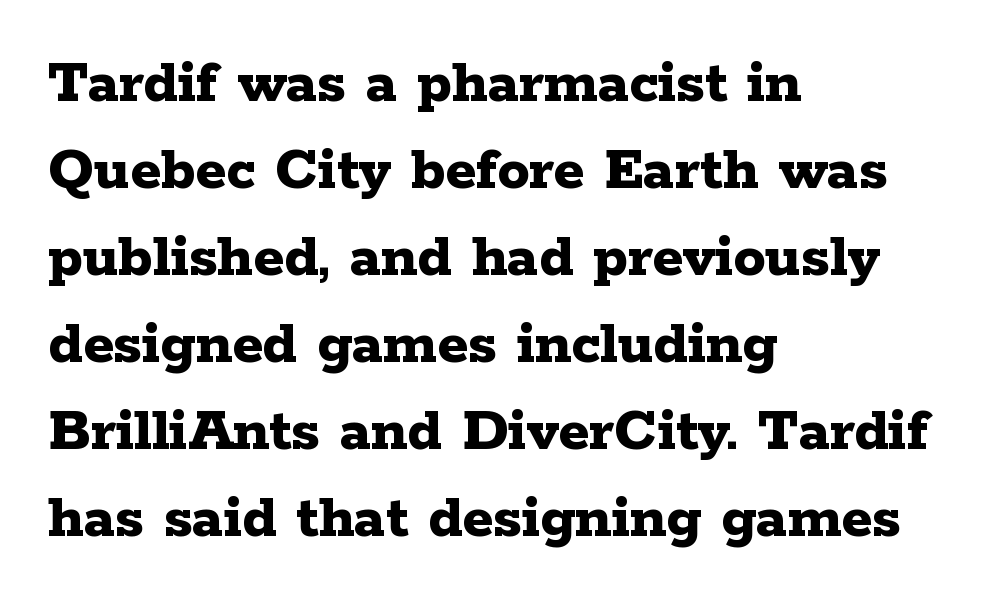
The image shows 64 px bold, wide serif type, upright; set left-aligned, normal line spacing (1.36x), normal letter spacing, not underlined; low stroke contrast and a medium x-height.
